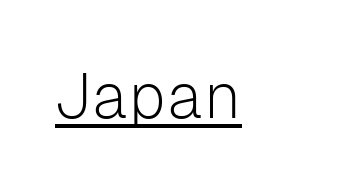
The image shows 62 px light sans-serif type, upright, monospaced; set normal letter spacing, underlined; low stroke contrast and a medium x-height.
